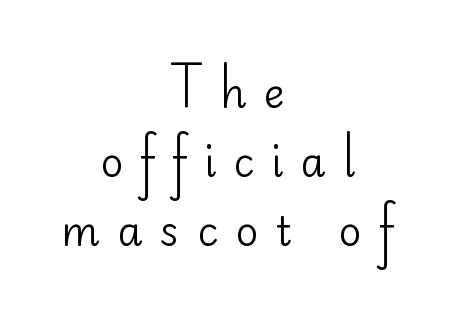
{"serif": "no", "italic": "no", "bold": "no", "weight": "regular", "width": "normal", "stroke_contrast": "low", "x_height": "small", "monospaced": "no", "underline": "no", "align": "center", "line_spacing_ratio": 1.72, "letter_spacing": "wide", "letter_spacing_em": 0.43, "glyph_px": 40}
